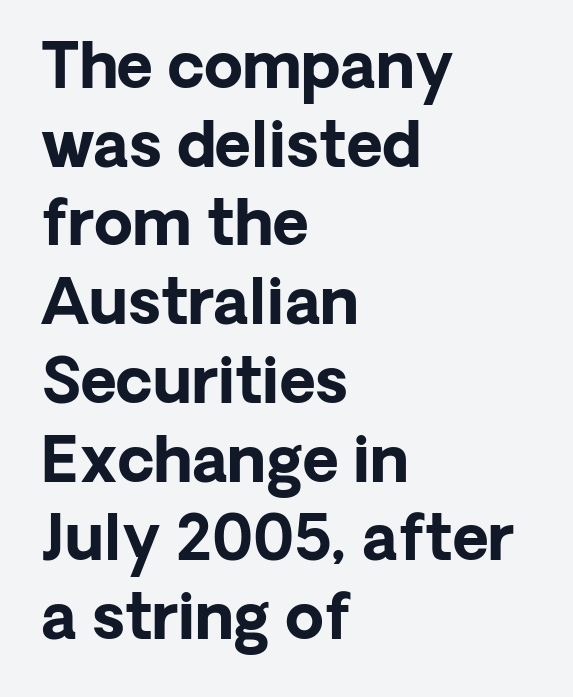
Q: Is the text bold? A: Yes.
Q: Is the text italic (slanted)? A: No, it is upright.
Q: Is the typeface a serif or a sans-serif typeface? A: Sans-serif.
Q: Is the text underlined? A: No.
Q: How is the paragraph aligned? A: Left-aligned.
Q: Is the spacing between letters normal or unusually wide? A: Normal.
Q: Is the spacing between lines tight, normal or loose? A: Normal.
Q: Width (condensed, normal, or wide)? A: Normal.
Q: Stroke contrast? A: Low.
Q: x-height? A: Medium.
Q: Monospaced? A: No.
